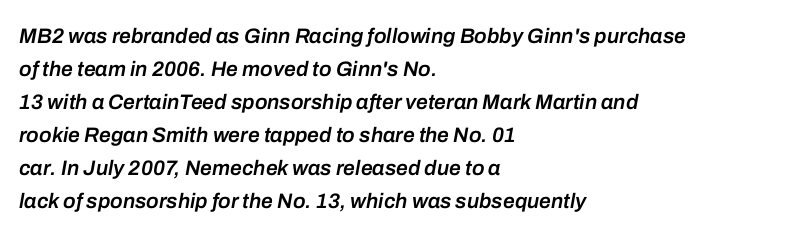
The rendering applies a slant to the glyphs. Every row of glyphs begins at an identical x-position on the left. Has an underline been added? It has not. The leading is moderate, giving the passage an even texture. This sample uses plain, unmodified letter spacing.
